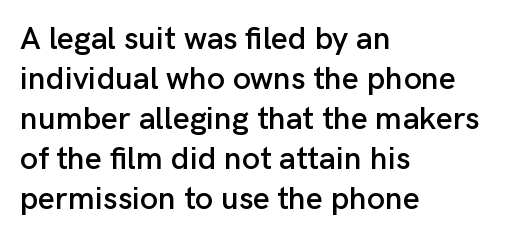
Q: Is the text italic (slanted)? A: No, it is upright.
Q: Is the typeface a serif or a sans-serif typeface? A: Sans-serif.
Q: Is the text underlined? A: No.
Q: How is the paragraph aligned? A: Left-aligned.
Q: Is the spacing between letters normal or unusually wide? A: Normal.
Q: Is the spacing between lines tight, normal or loose? A: Normal.
Q: Width (condensed, normal, or wide)? A: Normal.
Q: Stroke contrast? A: Low.
Q: x-height? A: Medium.
Q: Monospaced? A: No.
